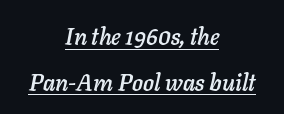
The image shows 23 px text type, italic (leaning right); set centered, loose line spacing (1.99x), normal letter spacing, underlined.
